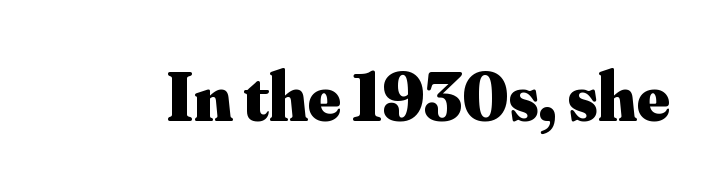
{"serif": "yes", "italic": "no", "bold": "yes", "weight": "heavy", "width": "normal", "stroke_contrast": "medium", "x_height": "small", "monospaced": "no", "underline": "no", "letter_spacing": "normal", "letter_spacing_em": 0.0, "glyph_px": 69}
